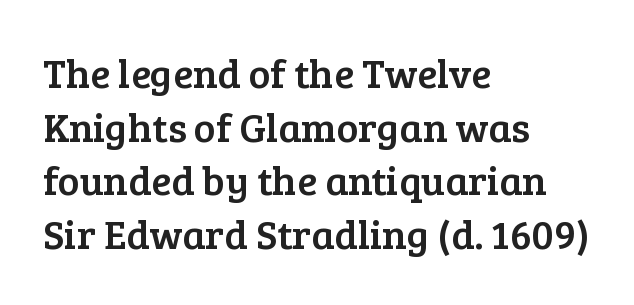
Nobody drew a line under any word here. Students, observe: this is what conventionally led text looks like. Character widths vary here, with narrow letters taking less room than wide ones. A classic flush-left, rag-right setting is used for this passage. The rendering shows small feet on the letterforms — a serif design.
